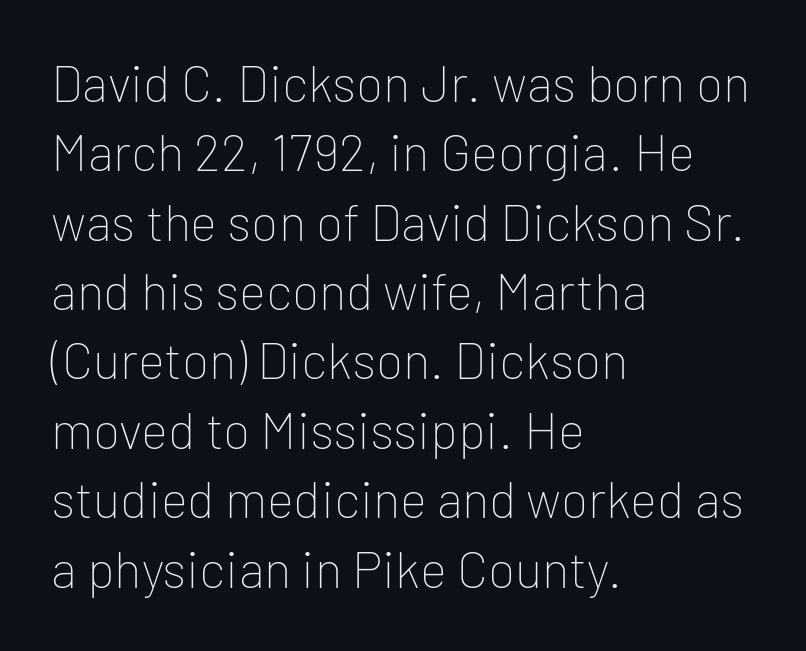
This sample is left-justified, so line endings fall wherever the words run out. Check the space under the baseline: it is left empty. This is not heavy type; no bold has been used. The specimen reads as upright at a glance. Line spacing here is normal.
